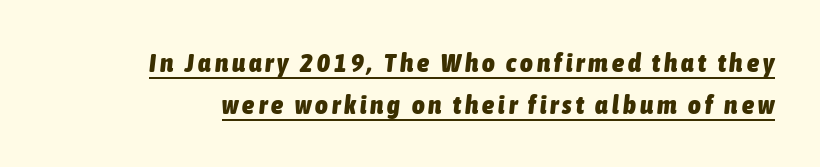
The image shows 27 px bold type, italic (leaning right); set normal line spacing (1.57x), underlined.
